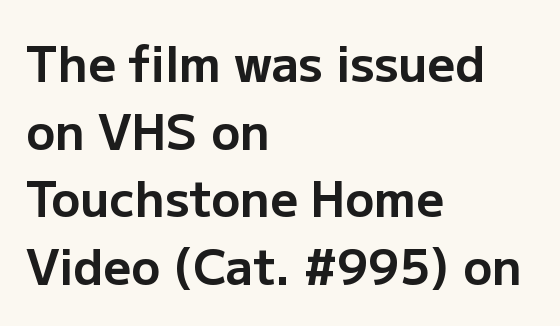
{"serif": "no", "italic": "no", "bold": "yes", "weight": "bold", "width": "normal", "stroke_contrast": "low", "x_height": "medium", "monospaced": "no", "underline": "no", "align": "left", "line_spacing": "normal", "line_spacing_ratio": 1.41, "letter_spacing": "normal", "letter_spacing_em": 0.0, "glyph_px": 48}
